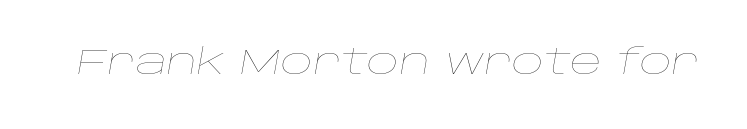
{"italic": "yes", "lean": "right", "slant_degrees": 10, "bold": "no", "weight": "thin", "width": "wide", "stroke_contrast": "low", "x_height": "large", "monospaced": "no", "underline": "no", "letter_spacing": "normal", "letter_spacing_em": 0.0, "glyph_px": 35}
